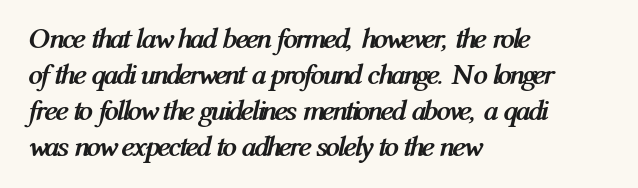
The image shows 29 px semibold, condensed type, italic (leaning right); set left-aligned, line spacing 1.24x, normal letter spacing, not underlined; medium stroke contrast and a medium x-height.
